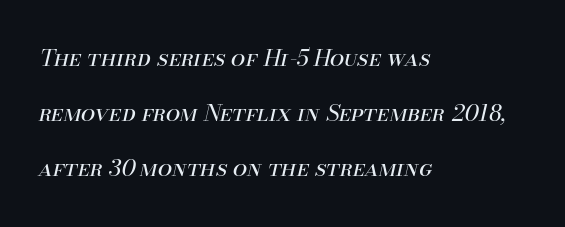
{"italic": "yes", "lean": "right", "slant_degrees": 13, "bold": "no", "underline": "no", "align": "left", "line_spacing": "loose", "line_spacing_ratio": 2.4, "letter_spacing": "normal", "letter_spacing_em": 0.0, "glyph_px": 23}
